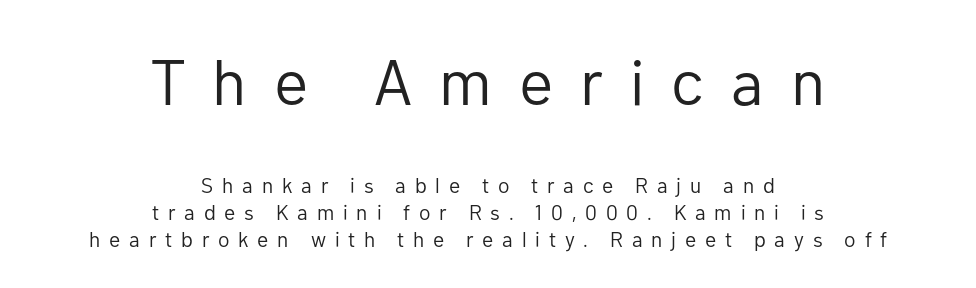
The image shows 64 px regular-weight sans-serif type, upright; set centered, normal line spacing (1.29x), unusually wide letter spacing (+0.42 em), not underlined; the first (top) block is 3.05x larger; low stroke contrast and a medium x-height.
